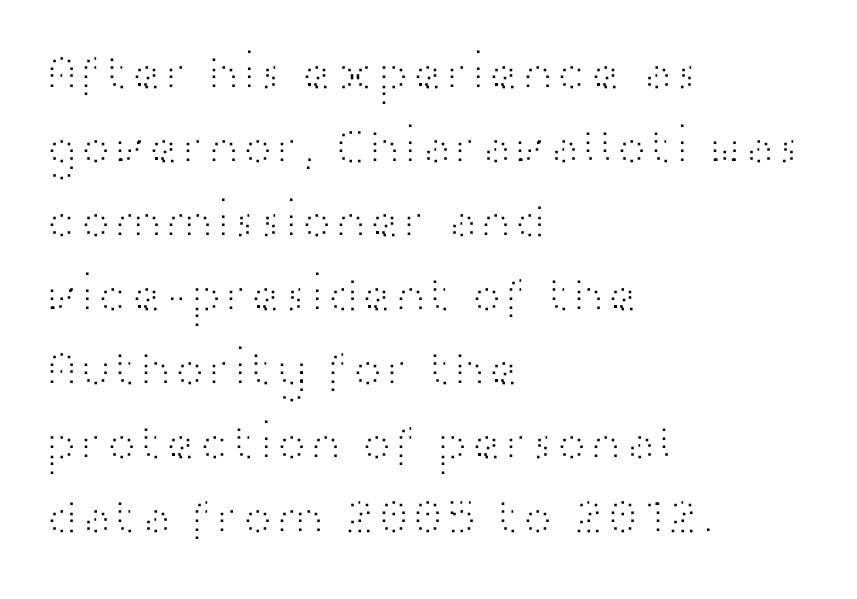
This is roman type, the default non-slanted kind. Quick note: interline space is typical. What kind of face is this? One without serifs — a sans. Clear beneath every line of the passage.
